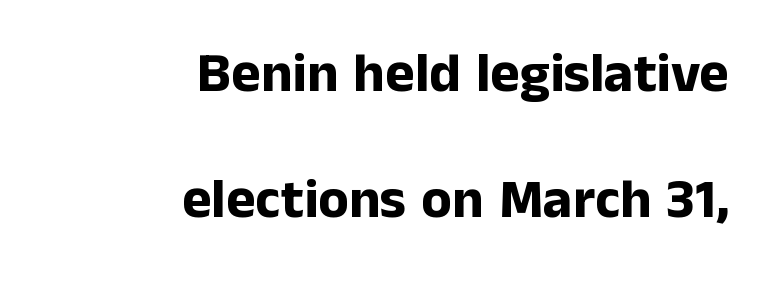
The image shows 56 px bold sans-serif type, upright; set right-aligned, loose line spacing (2.25x), normal letter spacing, not underlined; low stroke contrast and a medium x-height.
